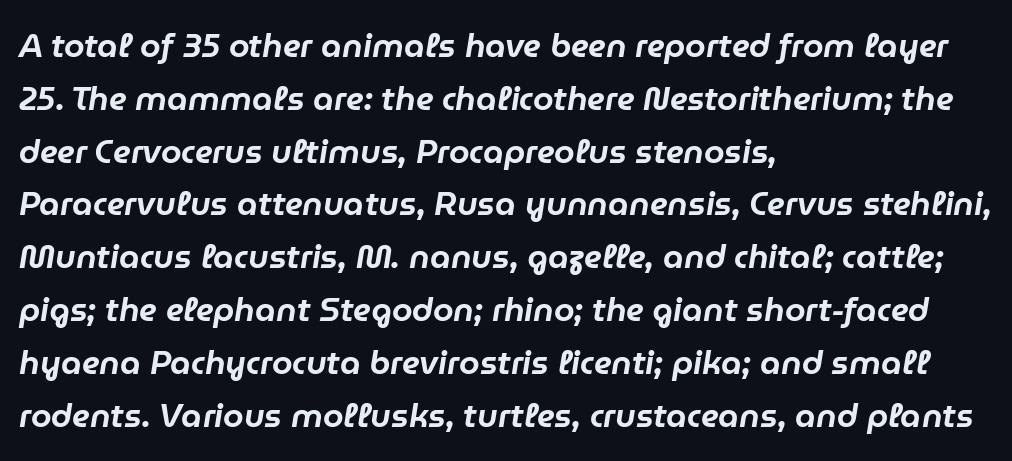
{"italic": "yes", "lean": "right", "slant_degrees": 9, "width": "normal", "stroke_contrast": "low", "x_height": "medium", "monospaced": "no", "underline": "no", "align": "left", "line_spacing": "normal", "line_spacing_ratio": 1.6, "letter_spacing": "normal", "letter_spacing_em": 0.0, "glyph_px": 33}
